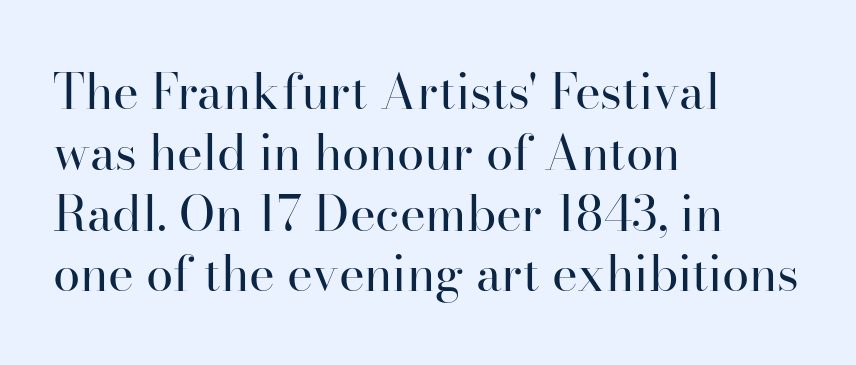
Q: Is the text bold? A: No.
Q: Is the text italic (slanted)? A: No, it is upright.
Q: Is the typeface a serif or a sans-serif typeface? A: Serif.
Q: Is the text underlined? A: No.
Q: How is the paragraph aligned? A: Left-aligned.
Q: Is the spacing between letters normal or unusually wide? A: Normal.
Q: Width (condensed, normal, or wide)? A: Normal.
Q: Stroke contrast? A: High.
Q: x-height? A: Small.
Q: Monospaced? A: No.
